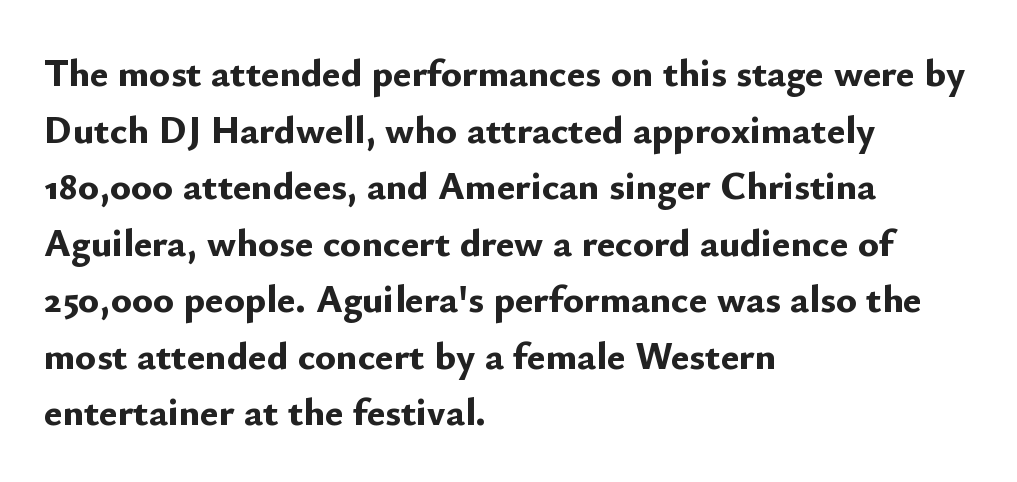
{"serif": "no", "italic": "no", "bold": "yes", "weight": "bold", "width": "normal", "stroke_contrast": "low", "x_height": "small", "monospaced": "no", "underline": "no", "align": "left", "line_spacing": "normal", "line_spacing_ratio": 1.45, "letter_spacing": "normal", "letter_spacing_em": 0.0, "glyph_px": 39}
